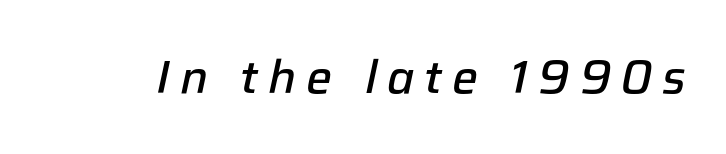
{"italic": "yes", "lean": "right", "slant_degrees": 12, "bold": "semi", "weight": "semibold", "width": "normal", "stroke_contrast": "low", "x_height": "medium", "monospaced": "no", "underline": "no", "letter_spacing": "wide", "letter_spacing_em": 0.22, "glyph_px": 46}
